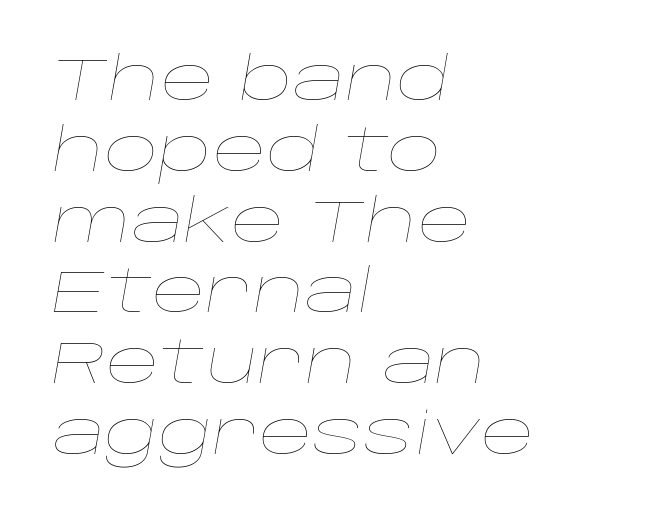
Q: Is the text bold? A: No.
Q: Is the text italic (slanted)? A: Yes, it leans right by about 10 degrees.
Q: Is the text underlined? A: No.
Q: How is the paragraph aligned? A: Left-aligned.
Q: Is the spacing between letters normal or unusually wide? A: Normal.
Q: Width (condensed, normal, or wide)? A: Wide.
Q: Stroke contrast? A: Low.
Q: x-height? A: Large.
Q: Monospaced? A: No.
